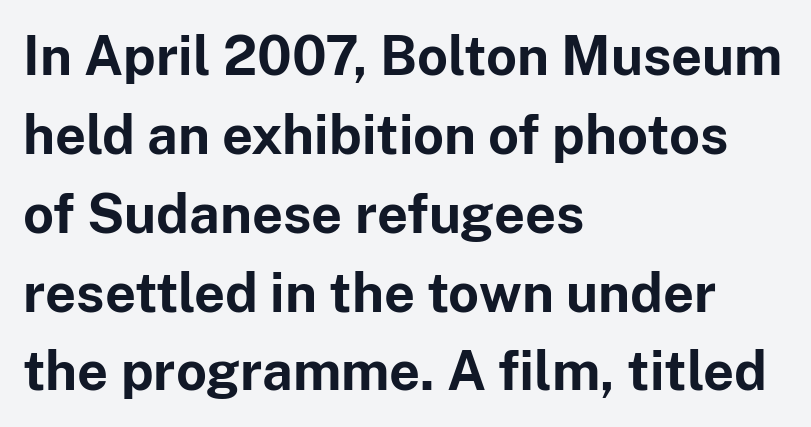
Q: Is the text bold? A: Yes.
Q: Is the text italic (slanted)? A: No, it is upright.
Q: Is the typeface a serif or a sans-serif typeface? A: Sans-serif.
Q: Is the text underlined? A: No.
Q: How is the paragraph aligned? A: Left-aligned.
Q: Is the spacing between letters normal or unusually wide? A: Normal.
Q: Is the spacing between lines tight, normal or loose? A: Normal.
Q: Width (condensed, normal, or wide)? A: Normal.
Q: Stroke contrast? A: Low.
Q: x-height? A: Medium.
Q: Monospaced? A: No.
